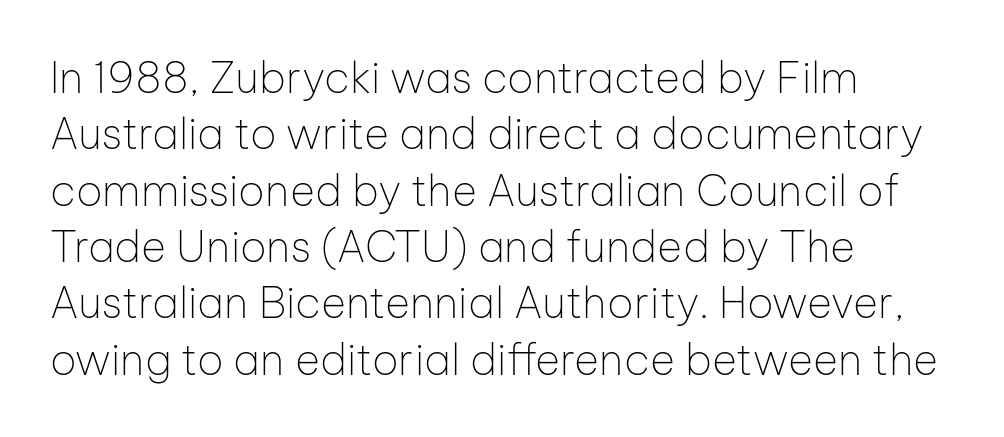
Q: Is the text bold? A: No.
Q: Is the text italic (slanted)? A: No, it is upright.
Q: Is the typeface a serif or a sans-serif typeface? A: Sans-serif.
Q: Is the text underlined? A: No.
Q: How is the paragraph aligned? A: Left-aligned.
Q: Is the spacing between letters normal or unusually wide? A: Normal.
Q: Is the spacing between lines tight, normal or loose? A: Normal.
Q: Width (condensed, normal, or wide)? A: Normal.
Q: Stroke contrast? A: Low.
Q: x-height? A: Medium.
Q: Monospaced? A: No.
